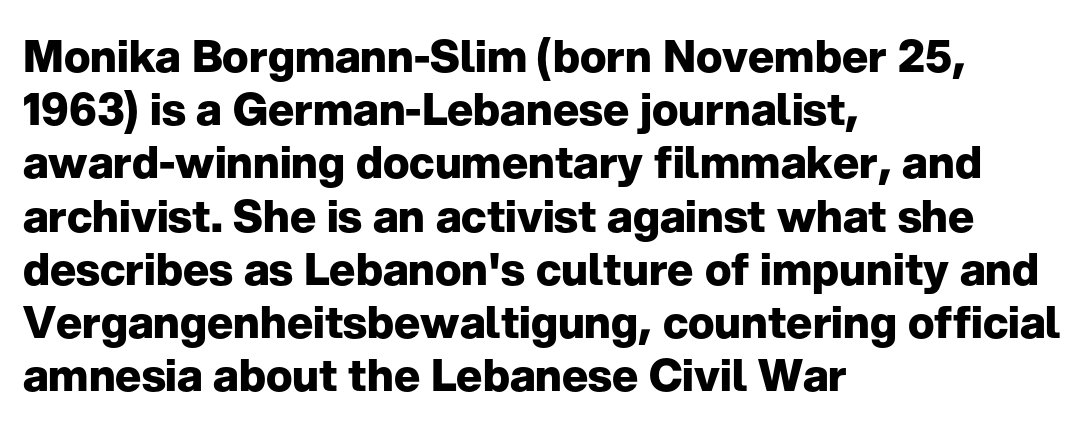
Q: Is the text bold? A: Yes.
Q: Is the text italic (slanted)? A: No, it is upright.
Q: Is the typeface a serif or a sans-serif typeface? A: Sans-serif.
Q: Is the text underlined? A: No.
Q: How is the paragraph aligned? A: Left-aligned.
Q: Is the spacing between letters normal or unusually wide? A: Normal.
Q: Width (condensed, normal, or wide)? A: Normal.
Q: Stroke contrast? A: Low.
Q: x-height? A: Medium.
Q: Monospaced? A: No.
